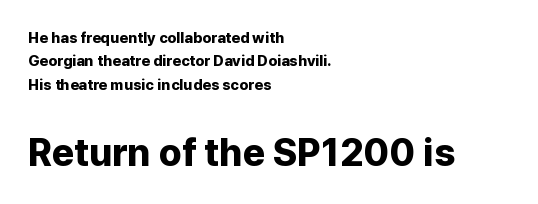
{"serif": "no", "italic": "no", "bold": "yes", "weight": "bold", "width": "normal", "stroke_contrast": "low", "x_height": "medium", "monospaced": "no", "underline": "no", "align": "left", "line_spacing": "normal", "line_spacing_ratio": 1.56, "letter_spacing": "normal", "letter_spacing_em": 0.0, "larger_block": "second", "size_ratio": 2.53, "glyph_px": 38}
